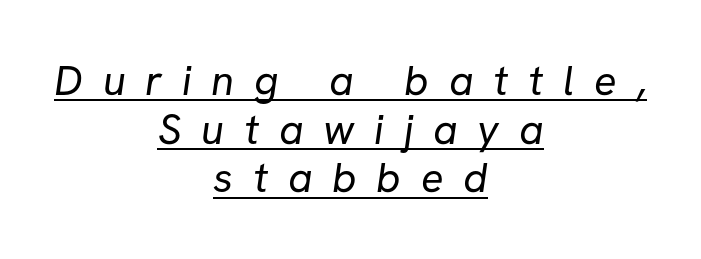
Q: Is the text bold? A: No.
Q: Is the typeface a serif or a sans-serif typeface? A: Sans-serif.
Q: Is the text underlined? A: Yes.
Q: How is the paragraph aligned? A: Centered.
Q: Is the spacing between letters normal or unusually wide? A: Unusually wide.
Q: Width (condensed, normal, or wide)? A: Normal.
Q: Stroke contrast? A: Low.
Q: x-height? A: Medium.
Q: Monospaced? A: No.
